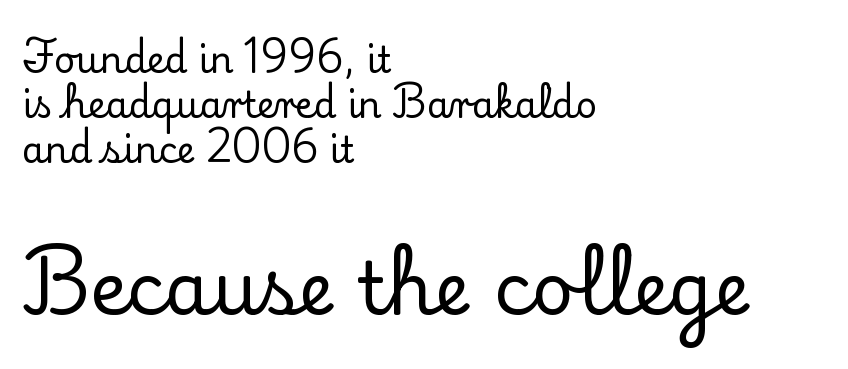
Little horizontal feet cap the strokes, marking this as serif type. Style check: upright. Size contrast runs from small at the top to large at the bottom. If you measured baseline to baseline, you'd find a middling distance.
